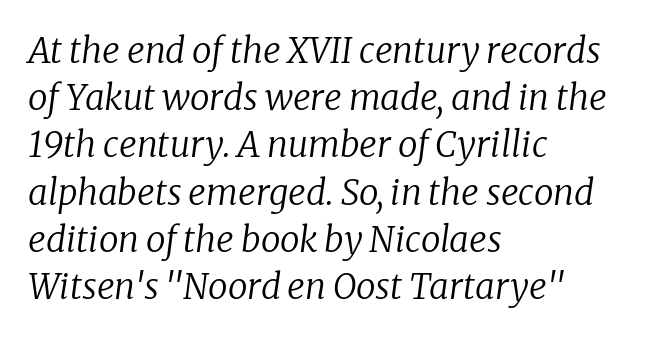
Q: Is the text bold? A: No.
Q: Is the text italic (slanted)? A: Yes, it leans right by about 8 degrees.
Q: Is the typeface a serif or a sans-serif typeface? A: Serif.
Q: Is the text underlined? A: No.
Q: How is the paragraph aligned? A: Left-aligned.
Q: Is the spacing between letters normal or unusually wide? A: Normal.
Q: Is the spacing between lines tight, normal or loose? A: Normal.
Q: Width (condensed, normal, or wide)? A: Normal.
Q: Stroke contrast? A: Low.
Q: x-height? A: Medium.
Q: Monospaced? A: No.
